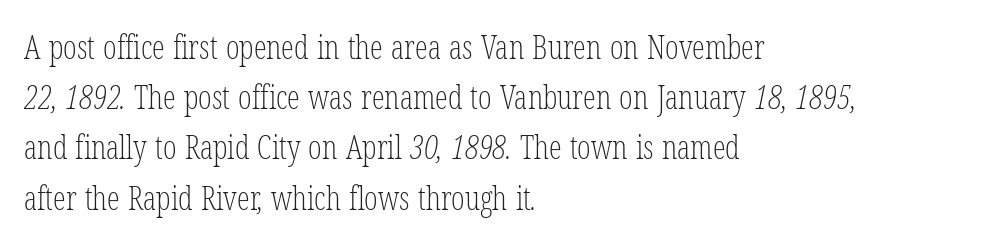
Q: Is the text bold? A: No.
Q: Is the typeface a serif or a sans-serif typeface? A: Serif.
Q: Is the text underlined? A: No.
Q: How is the paragraph aligned? A: Left-aligned.
Q: Is the spacing between letters normal or unusually wide? A: Normal.
Q: Is the spacing between lines tight, normal or loose? A: Normal.
Q: Width (condensed, normal, or wide)? A: Condensed.
Q: Stroke contrast? A: Low.
Q: x-height? A: Medium.
Q: Monospaced? A: No.
